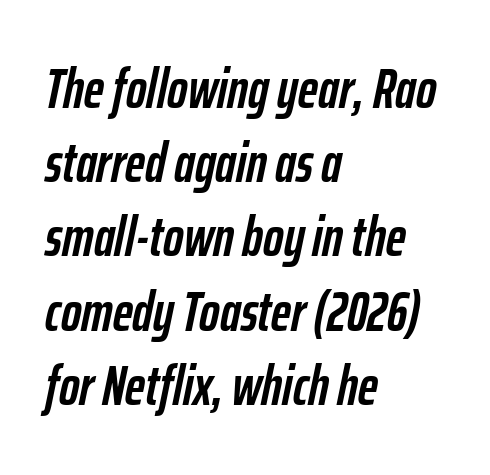
Set as a true bold cut, around the 700 mark. Normally led — the rows are evenly, conventionally spaced. Underline: absent. Emphasis-style slanted type is in use.
